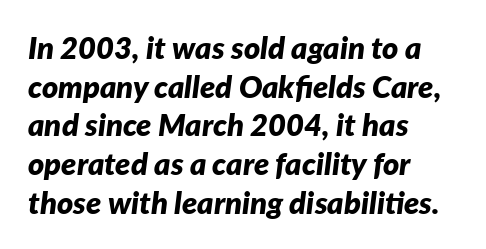
{"italic": "yes", "lean": "right", "slant_degrees": 7, "bold": "yes", "weight": "bold", "width": "normal", "stroke_contrast": "low", "x_height": "medium", "monospaced": "no", "underline": "no", "align": "left", "line_spacing": "normal", "line_spacing_ratio": 1.25, "letter_spacing": "normal", "letter_spacing_em": 0.0, "glyph_px": 31}
